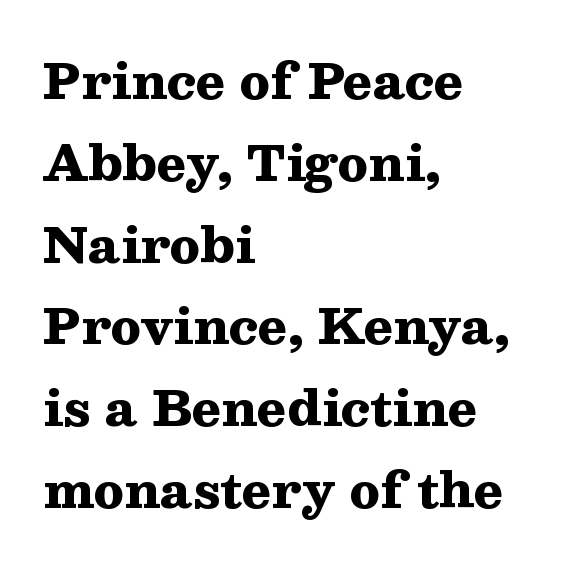
Examine the stroke ends and you'll spot serifs. Short and long lines alike share a common starting point at left. Honestly, the row spacing looks completely unremarkable. Just letters on the line, the space beneath them empty. The passage shown has conventional tracking throughout. Designer's note — italics off, roman on.
